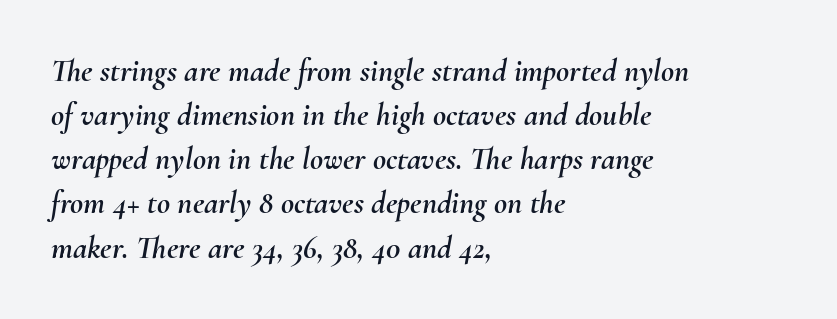
{"italic": "yes", "lean": "right", "slant_degrees": 10, "width": "normal", "stroke_contrast": "medium", "x_height": "small", "monospaced": "no", "underline": "no", "align": "left", "line_spacing": "normal", "line_spacing_ratio": 1.38, "letter_spacing": "normal", "letter_spacing_em": 0.0, "glyph_px": 32}
